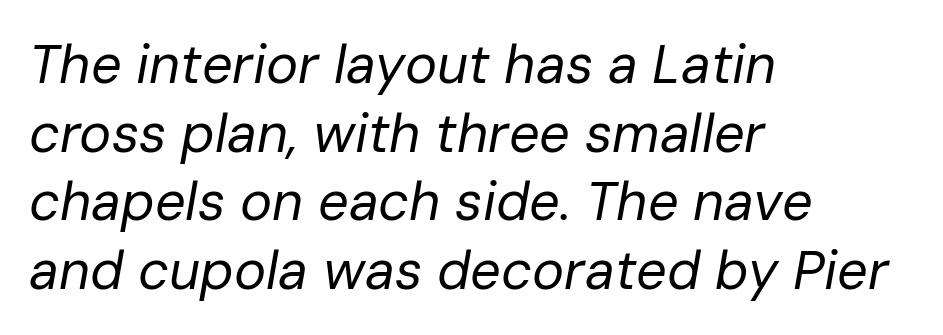
Q: Is the text bold? A: No.
Q: Is the text italic (slanted)? A: Yes, it leans right by about 10 degrees.
Q: Is the text underlined? A: No.
Q: How is the paragraph aligned? A: Left-aligned.
Q: Is the spacing between letters normal or unusually wide? A: Normal.
Q: Is the spacing between lines tight, normal or loose? A: Normal.
Q: Width (condensed, normal, or wide)? A: Normal.
Q: Stroke contrast? A: Low.
Q: x-height? A: Medium.
Q: Monospaced? A: No.
